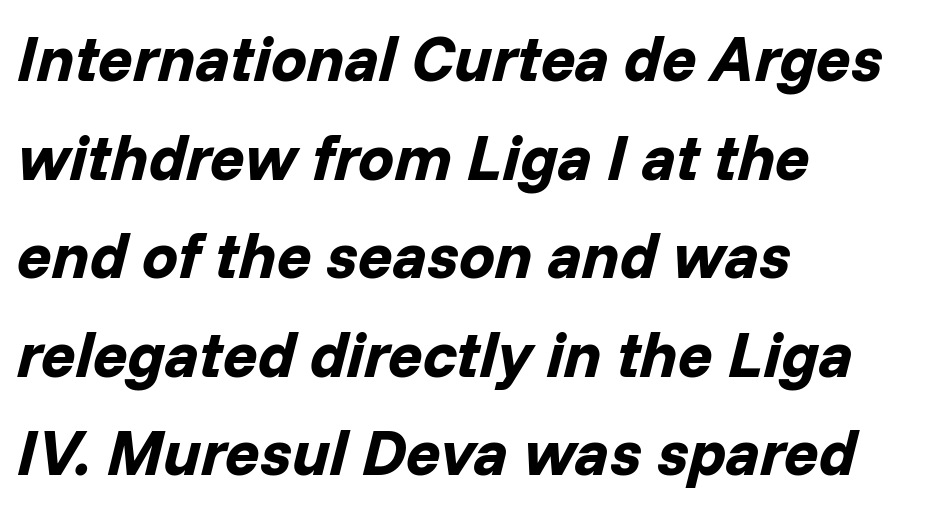
{"italic": "yes", "lean": "right", "slant_degrees": 14, "bold": "yes", "weight": "bold", "width": "normal", "stroke_contrast": "low", "x_height": "medium", "monospaced": "no", "underline": "no", "align": "left", "line_spacing": "normal", "line_spacing_ratio": 1.54, "letter_spacing": "normal", "letter_spacing_em": 0.0, "glyph_px": 64}
